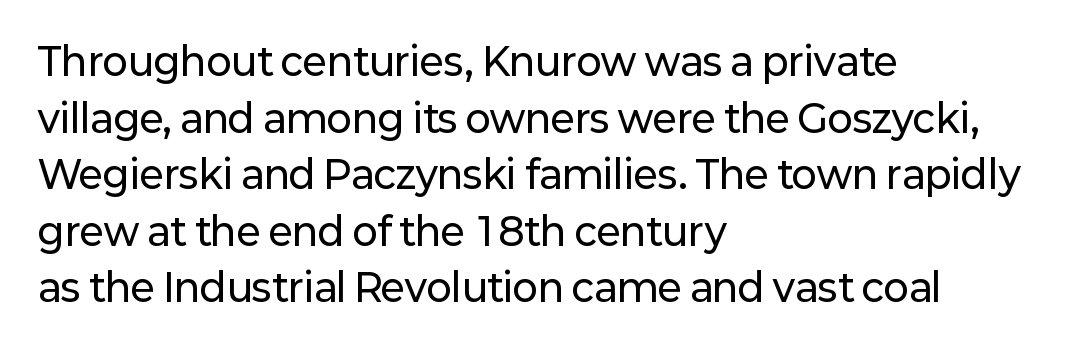
Q: Is the text italic (slanted)? A: No, it is upright.
Q: Is the typeface a serif or a sans-serif typeface? A: Sans-serif.
Q: Is the text underlined? A: No.
Q: How is the paragraph aligned? A: Left-aligned.
Q: Is the spacing between letters normal or unusually wide? A: Normal.
Q: Is the spacing between lines tight, normal or loose? A: Normal.
Q: Width (condensed, normal, or wide)? A: Normal.
Q: Stroke contrast? A: Low.
Q: x-height? A: Medium.
Q: Monospaced? A: No.
